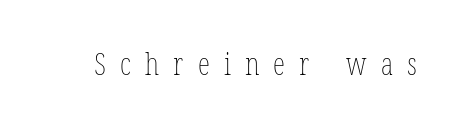
Q: Is the text bold? A: No.
Q: Is the text underlined? A: No.
Q: Is the spacing between letters normal or unusually wide? A: Unusually wide.
Q: Width (condensed, normal, or wide)? A: Condensed.
Q: Stroke contrast? A: Low.
Q: x-height? A: Medium.
Q: Monospaced? A: No.
